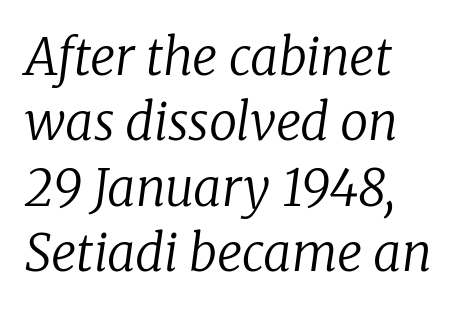
Q: Is the text bold? A: No.
Q: Is the text italic (slanted)? A: Yes, it leans right by about 8 degrees.
Q: Is the typeface a serif or a sans-serif typeface? A: Serif.
Q: Is the text underlined? A: No.
Q: How is the paragraph aligned? A: Left-aligned.
Q: Is the spacing between letters normal or unusually wide? A: Normal.
Q: Is the spacing between lines tight, normal or loose? A: Normal.
Q: Width (condensed, normal, or wide)? A: Normal.
Q: Stroke contrast? A: Low.
Q: x-height? A: Medium.
Q: Monospaced? A: No.
